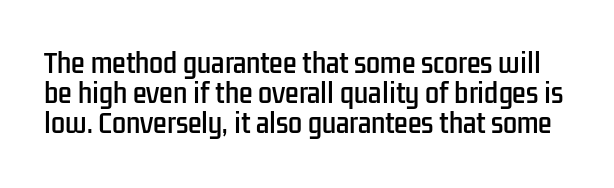
Q: Is the text italic (slanted)? A: No, it is upright.
Q: Is the text underlined? A: No.
Q: Is the spacing between letters normal or unusually wide? A: Normal.
